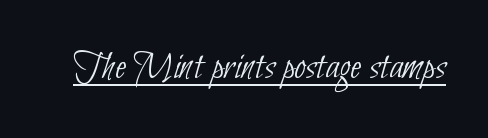
Q: Is the text bold? A: No.
Q: Is the typeface a serif or a sans-serif typeface? A: Sans-serif.
Q: Is the text underlined? A: Yes.
Q: Is the spacing between letters normal or unusually wide? A: Normal.
Q: Width (condensed, normal, or wide)? A: Condensed.
Q: Stroke contrast? A: Low.
Q: x-height? A: Small.
Q: Monospaced? A: No.
